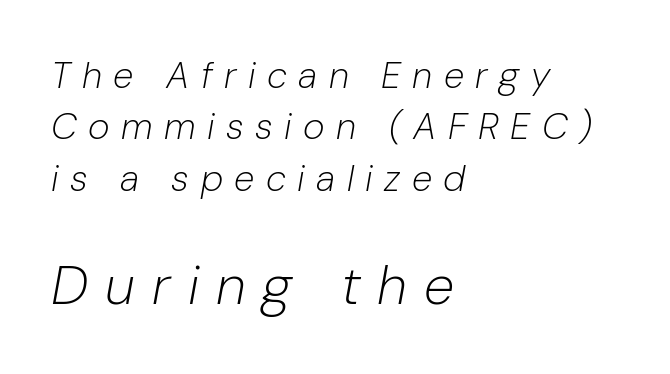
The image shows 55 px light type, italic (leaning right); set left-aligned, normal line spacing (1.39x), unusually wide letter spacing (+0.31 em), not underlined; the second (bottom) block is 1.49x larger; low stroke contrast and a medium x-height.
